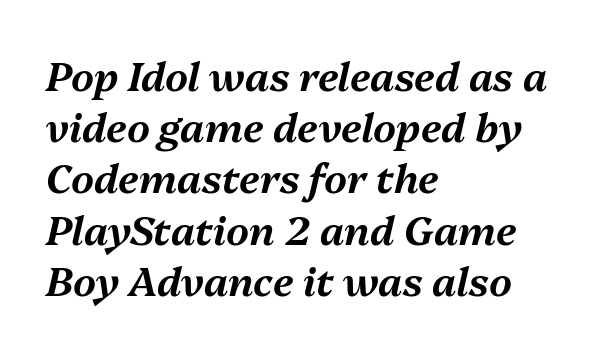
Honestly, the row spacing looks completely unremarkable. There's an unmistakable incline to the writing here. The specimen omits any rule beneath the text block's lines. Default kerning and tracking; the words read as compact shapes. A typesetter would call this proportional, since set widths differ per character.
